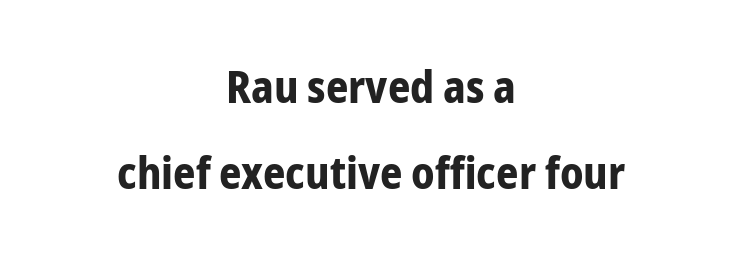
Q: Is the text bold? A: Yes.
Q: Is the text italic (slanted)? A: No, it is upright.
Q: Is the typeface a serif or a sans-serif typeface? A: Sans-serif.
Q: Is the text underlined? A: No.
Q: How is the paragraph aligned? A: Centered.
Q: Is the spacing between letters normal or unusually wide? A: Normal.
Q: Is the spacing between lines tight, normal or loose? A: Loose.
Q: Width (condensed, normal, or wide)? A: Condensed.
Q: Stroke contrast? A: Low.
Q: x-height? A: Medium.
Q: Monospaced? A: No.
